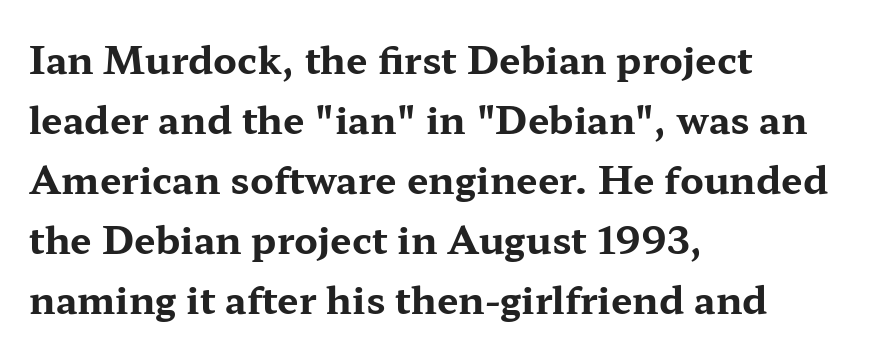
Students, note that the glyphs here touch the page at normal intervals. No word sits above an underline. Typographic density is high because the face is bold. Every character sits straight up, as roman type does. The ragged edge is on the right, which tells us the setting is flush left.
